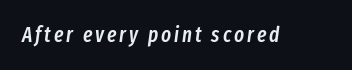
There's an unmistakable incline to the writing here. Compared with an ordinary text face, these strokes are moderately heavier — a semibold. Has an underline been added? It has not.
